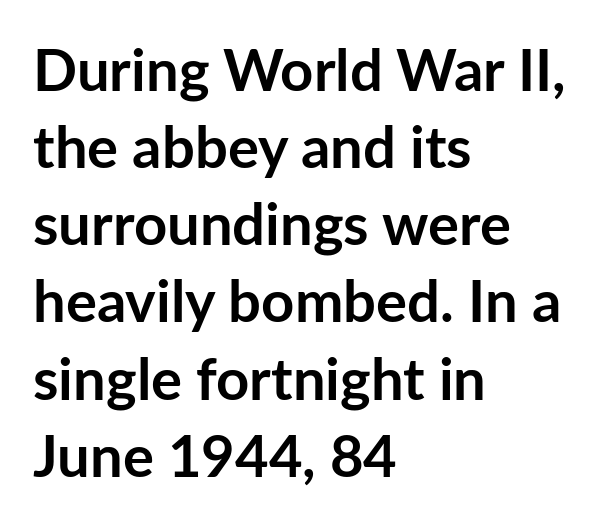
{"serif": "no", "italic": "no", "bold": "yes", "weight": "semibold", "width": "normal", "stroke_contrast": "low", "x_height": "medium", "monospaced": "no", "underline": "no", "align": "left", "line_spacing": "normal", "line_spacing_ratio": 1.33, "letter_spacing": "normal", "letter_spacing_em": 0.0, "glyph_px": 58}
